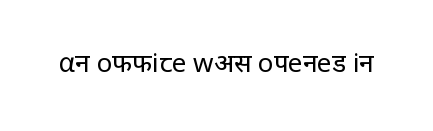
A roman cut, with each character standing at attention. Decoration check: the copy has no underline. The gaps between neighbouring characters are ordinary and unremarkable. Bold? No — there's no thickening of the strokes.
